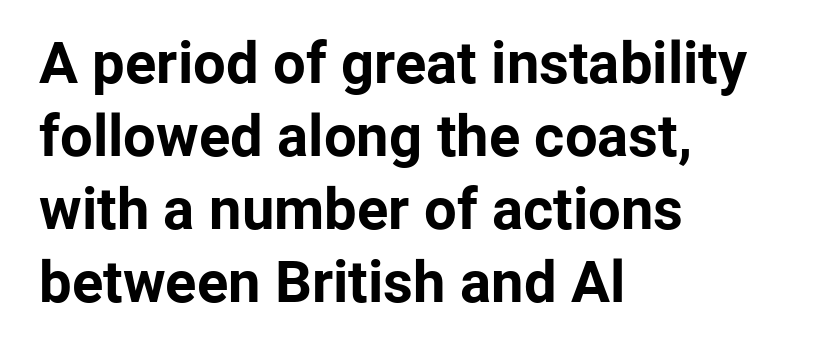
The image shows 58 px bold sans-serif type, upright; set left-aligned, normal line spacing (1.26x), normal letter spacing, not underlined; low stroke contrast and a medium x-height.
